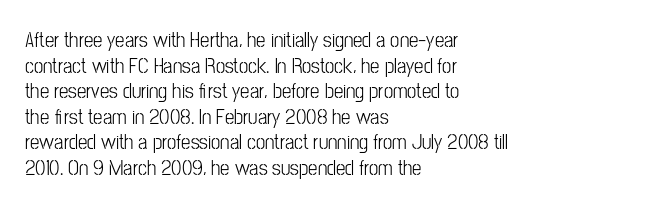
{"italic": "no", "bold": "no", "underline": "no", "align": "left", "line_spacing_ratio": 1.22, "letter_spacing": "normal", "letter_spacing_em": 0.0, "glyph_px": 21}
